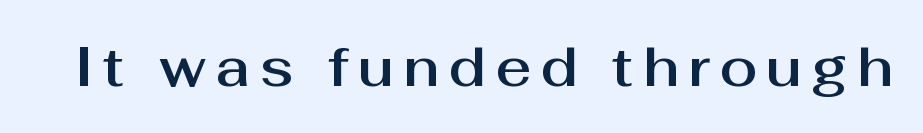
{"serif": "no", "italic": "no", "width": "normal", "stroke_contrast": "medium", "x_height": "medium", "monospaced": "no", "underline": "no", "glyph_px": 55}
